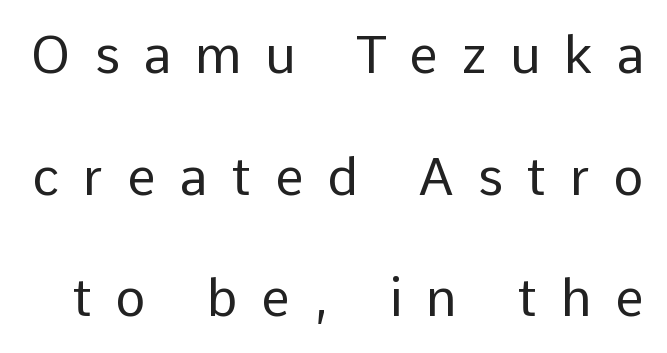
{"serif": "no", "italic": "no", "bold": "no", "weight": "regular", "width": "normal", "stroke_contrast": "low", "x_height": "medium", "monospaced": "no", "underline": "no", "line_spacing": "loose", "line_spacing_ratio": 2.34, "letter_spacing": "wide", "letter_spacing_em": 0.45, "glyph_px": 52}
